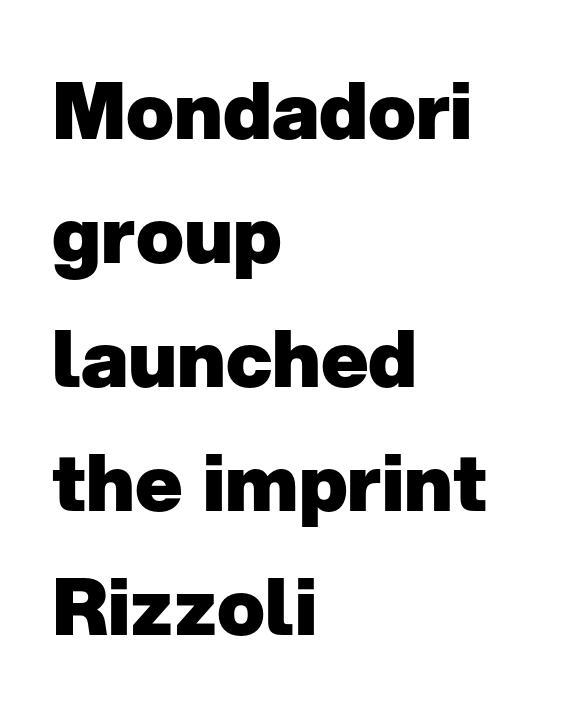
The image shows 79 px heavy sans-serif type, upright; set left-aligned, normal line spacing (1.57x), normal letter spacing, not underlined; low stroke contrast and a medium x-height.
